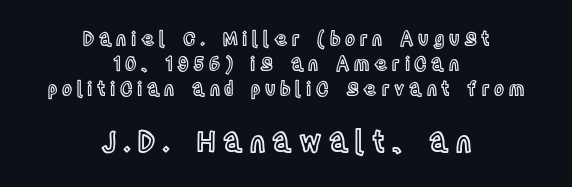
Rule under the text: the space is simply empty. Larger block? The one below; the one above is distinctly smaller. Tall strokes in this sample are plumb rather than angled. The rag falls on both sides of this text block equally. Interline gaps are of average width in this sample.
